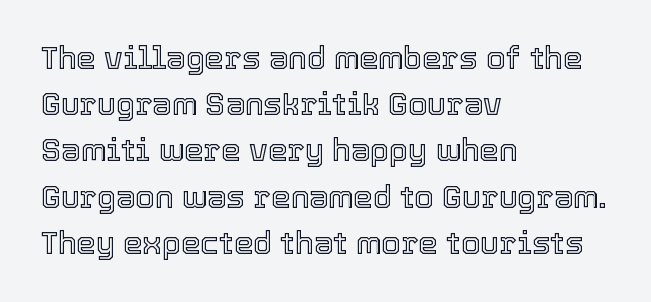
The image shows 31 px text type, upright; set left-aligned, normal line spacing (1.49x), normal letter spacing, not underlined; a medium x-height.
